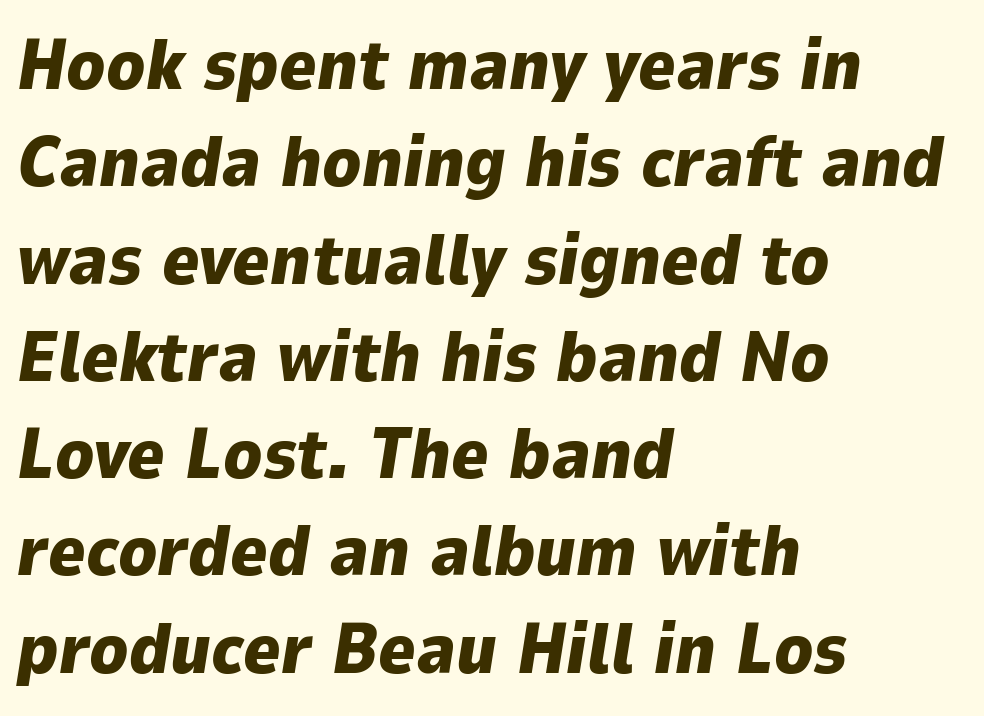
The image shows 71 px heavy type, italic (leaning right); set left-aligned, normal line spacing (1.37x), normal letter spacing, not underlined; low stroke contrast and a medium x-height.
